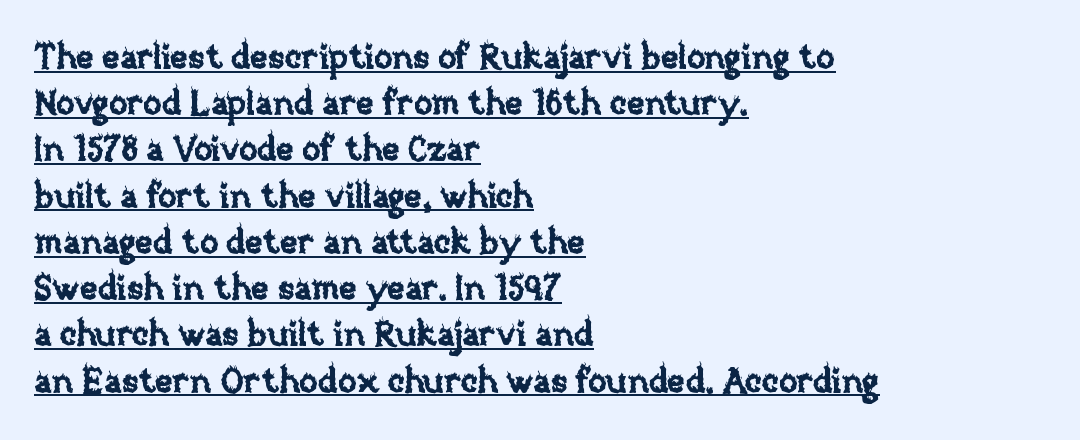
The image shows 34 px text type, upright; set left-aligned, normal line spacing (1.36x), normal letter spacing, underlined; low stroke contrast and a large x-height.
